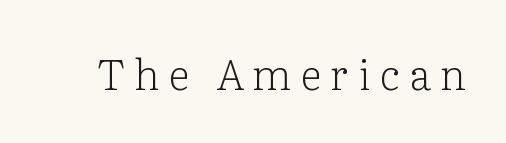
Q: Is the text bold? A: No.
Q: Is the text italic (slanted)? A: No, it is upright.
Q: Is the typeface a serif or a sans-serif typeface? A: Serif.
Q: Is the text underlined? A: No.
Q: Is the spacing between letters normal or unusually wide? A: Unusually wide.
Q: Width (condensed, normal, or wide)? A: Normal.
Q: Stroke contrast? A: Low.
Q: x-height? A: Medium.
Q: Monospaced? A: No.
